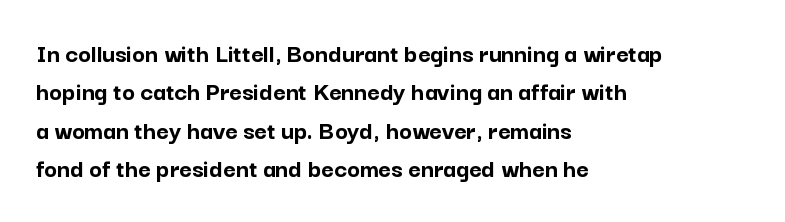
{"italic": "no", "bold": "yes", "underline": "no", "align": "left", "line_spacing": "normal", "line_spacing_ratio": 1.42, "letter_spacing": "normal", "letter_spacing_em": 0.0, "glyph_px": 27}
